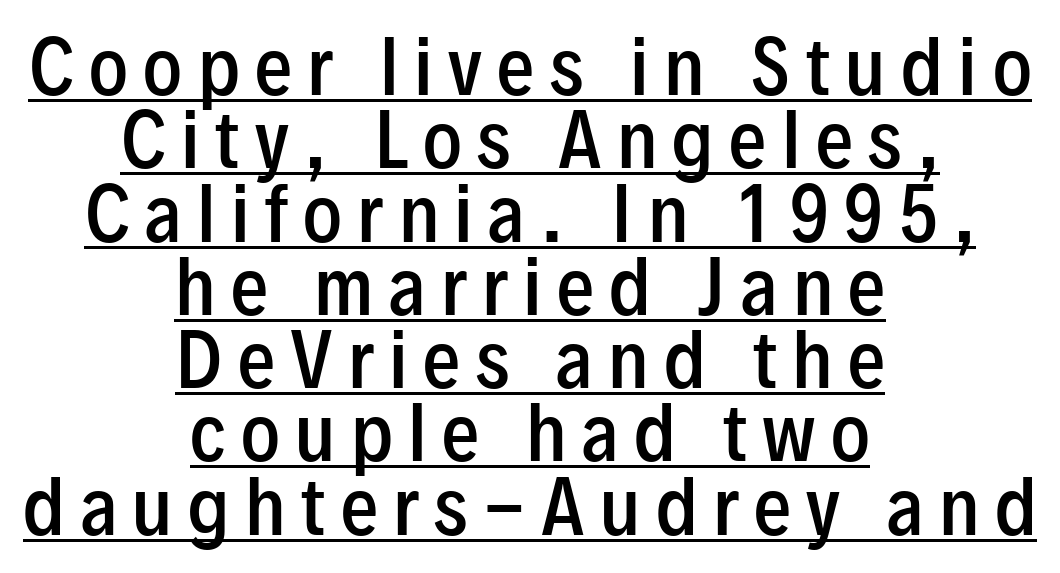
The horizontal fit of the characters is loose and conspicuously gappy. The letters carry no serifs — their stems end cleanly without finishing strokes. Quick note: interline space is minimal. A semibold gives these letters moderate extra thickness, short of bold. Each line is balanced around a shared central axis.
